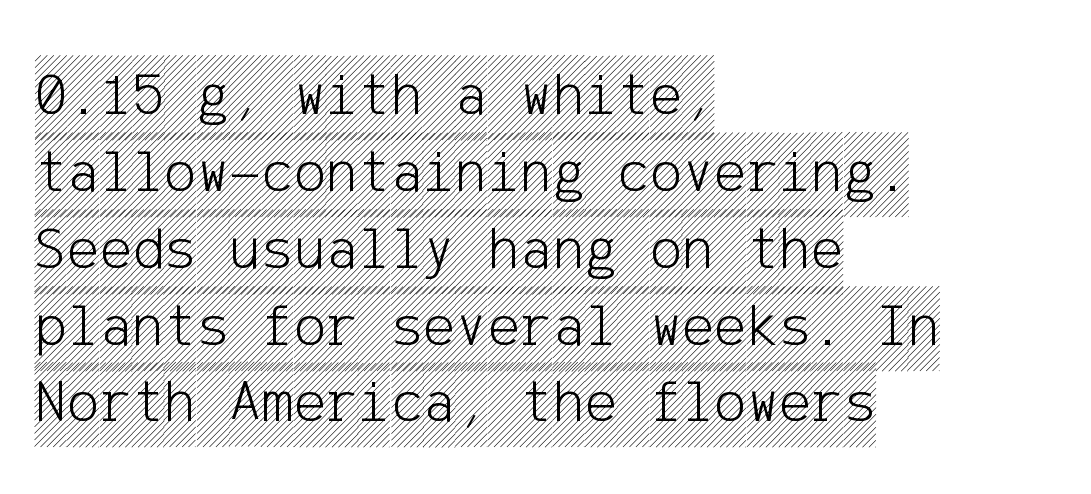
Is the block centered? No — it sits flush against the left margin. How would I describe the line gaps? Plain and ordinary. This sample uses plain, unmodified letter spacing. Descenders hang freely into open space. This sample uses an upright cut, with every glyph sitting square on the baseline.
